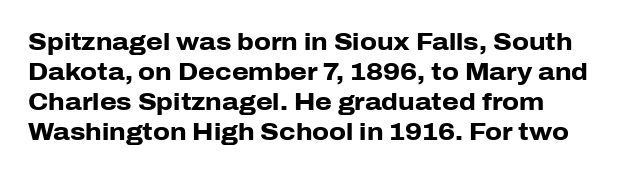
The image shows 24 px bold type, upright; set normal line spacing (1.25x), normal letter spacing, not underlined.
